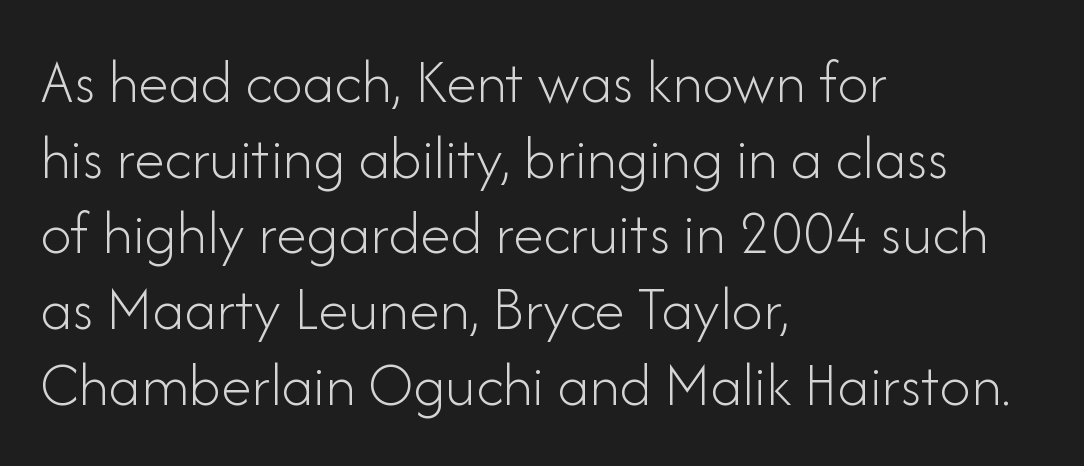
The image shows 62 px light sans-serif type, upright; set left-aligned, line spacing 1.22x, normal letter spacing, not underlined; low stroke contrast and a small x-height.
